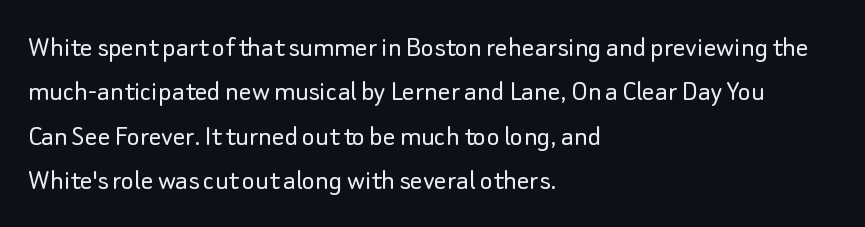
Q: Is the text bold? A: No.
Q: Is the text italic (slanted)? A: No, it is upright.
Q: Is the typeface a serif or a sans-serif typeface? A: Sans-serif.
Q: Is the text underlined? A: No.
Q: How is the paragraph aligned? A: Left-aligned.
Q: Is the spacing between letters normal or unusually wide? A: Normal.
Q: Is the spacing between lines tight, normal or loose? A: Normal.
Q: Width (condensed, normal, or wide)? A: Normal.
Q: Stroke contrast? A: Low.
Q: x-height? A: Small.
Q: Monospaced? A: No.
